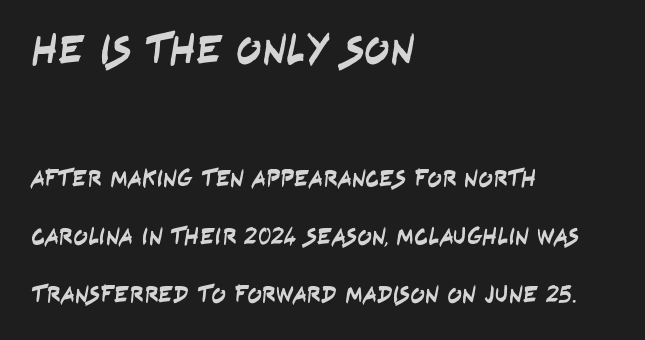
Q: Is the typeface a serif or a sans-serif typeface? A: Sans-serif.
Q: Is the text underlined? A: No.
Q: How is the paragraph aligned? A: Left-aligned.
Q: Is the spacing between letters normal or unusually wide? A: Normal.
Q: Is the spacing between lines tight, normal or loose? A: Loose.
Q: Which block of text is set in a larger size, the first (top) or the second (bottom)? A: The first (top) one.
Q: Width (condensed, normal, or wide)? A: Condensed.
Q: Stroke contrast? A: Low.
Q: x-height? A: Large.
Q: Monospaced? A: No.
